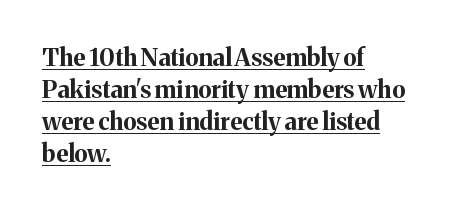
{"italic": "no", "bold": "yes", "underline": "yes", "align": "left", "line_spacing": "normal", "line_spacing_ratio": 1.34, "letter_spacing": "normal", "letter_spacing_em": 0.0, "glyph_px": 24}
